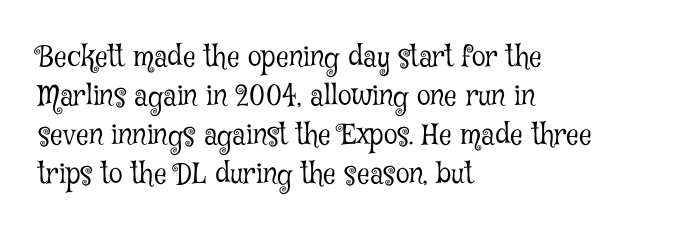
The image shows 28 px light, condensed serif type, upright; set left-aligned, normal line spacing (1.39x), normal letter spacing, not underlined; low stroke contrast and a medium x-height.
